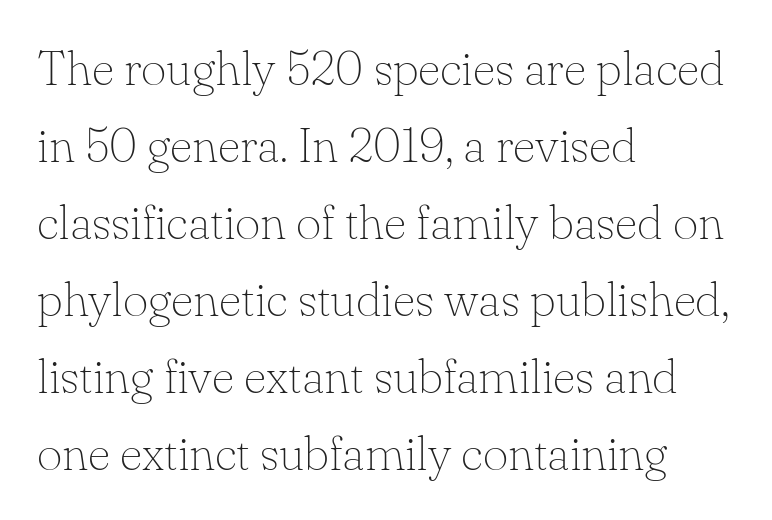
{"serif": "yes", "italic": "no", "bold": "no", "weight": "thin", "width": "normal", "stroke_contrast": "low", "x_height": "small", "monospaced": "no", "underline": "no", "align": "left", "line_spacing": "normal", "line_spacing_ratio": 1.57, "letter_spacing": "normal", "letter_spacing_em": 0.0, "glyph_px": 49}
